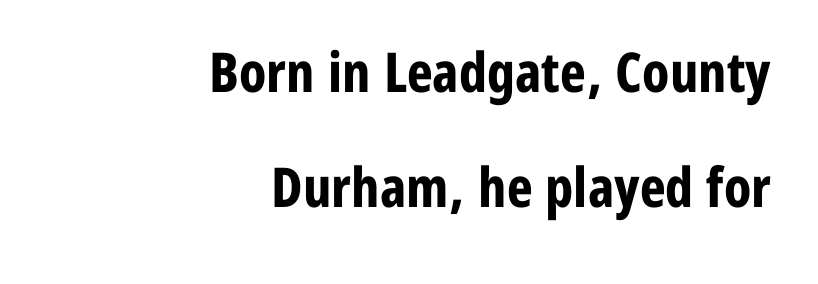
{"serif": "no", "italic": "no", "bold": "yes", "weight": "bold", "width": "condensed", "stroke_contrast": "low", "x_height": "medium", "monospaced": "no", "underline": "no", "align": "right", "line_spacing": "loose", "line_spacing_ratio": 2.09, "letter_spacing": "normal", "letter_spacing_em": 0.0, "glyph_px": 55}
